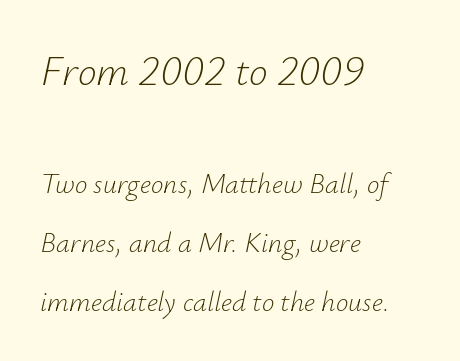
The image shows 42 px light type, italic (leaning right); set left-aligned, loose line spacing (2.12x), normal letter spacing, not underlined; the first (top) block is 1.5x larger; low stroke contrast and a small x-height.
